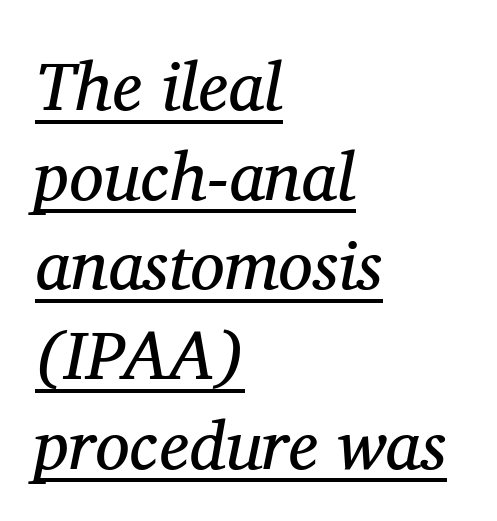
The image shows 69 px regular-weight serif type, italic (leaning right); set left-aligned, normal line spacing (1.3x), normal letter spacing, underlined; medium stroke contrast and a medium x-height.
